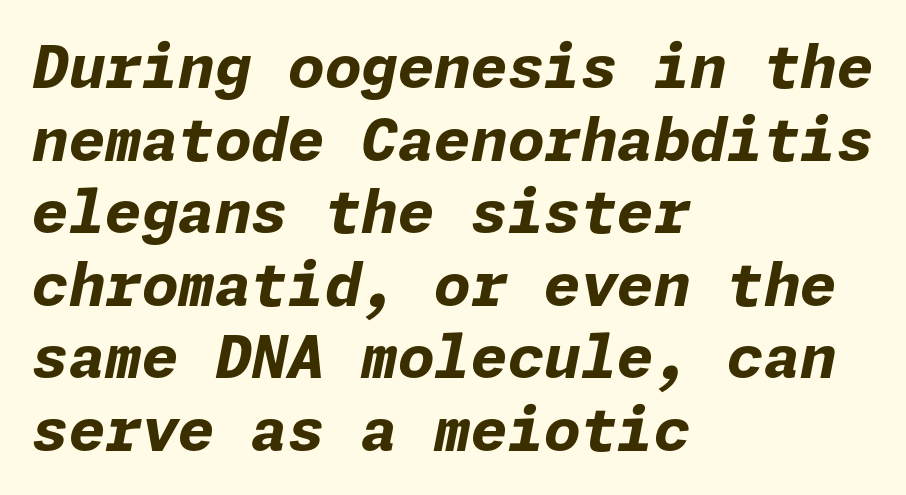
Q: Is the text bold? A: Yes.
Q: Is the text italic (slanted)? A: Yes, it leans right by about 11 degrees.
Q: Is the text underlined? A: No.
Q: How is the paragraph aligned? A: Left-aligned.
Q: Is the spacing between letters normal or unusually wide? A: Normal.
Q: Width (condensed, normal, or wide)? A: Normal.
Q: Stroke contrast? A: Low.
Q: x-height? A: Medium.
